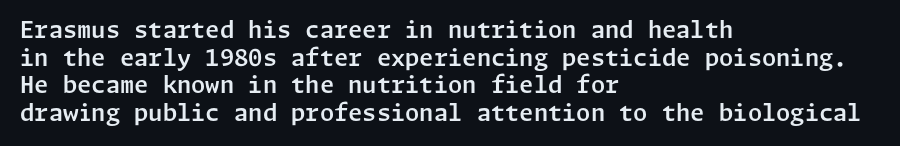
Q: Is the text italic (slanted)? A: No, it is upright.
Q: Is the text underlined? A: No.
Q: How is the paragraph aligned? A: Left-aligned.
Q: Is the spacing between letters normal or unusually wide? A: Normal.
